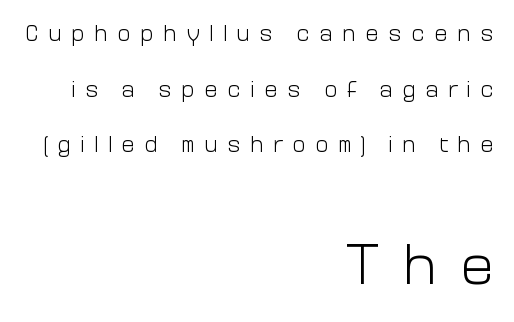
Weight: regular or lighter. Teacher's note: observe the even right margin — that is flush-right alignment. Each new line begins a long way beneath the previous one. Decoration check: the copy has no underline.
